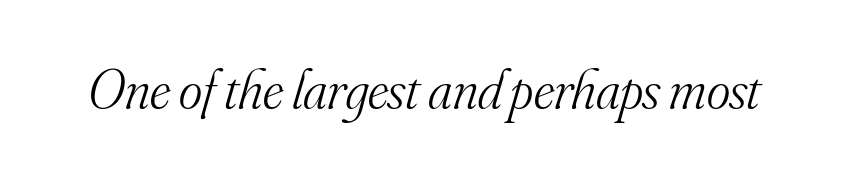
{"serif": "yes", "italic": "yes", "lean": "right", "slant_degrees": 16, "bold": "no", "weight": "light", "width": "normal", "stroke_contrast": "medium", "x_height": "small", "monospaced": "no", "underline": "no", "letter_spacing": "normal", "letter_spacing_em": 0.0, "glyph_px": 56}
